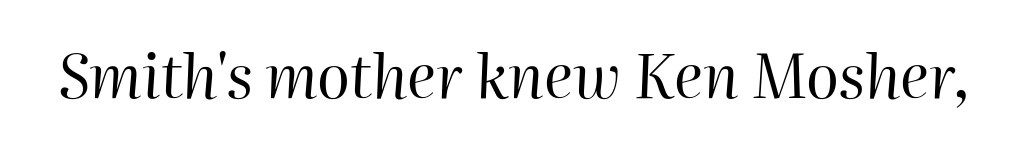
{"italic": "yes", "lean": "right", "slant_degrees": 2, "bold": "no", "weight": "regular", "width": "normal", "stroke_contrast": "high", "x_height": "medium", "monospaced": "no", "underline": "no", "letter_spacing": "normal", "letter_spacing_em": 0.0, "glyph_px": 61}
